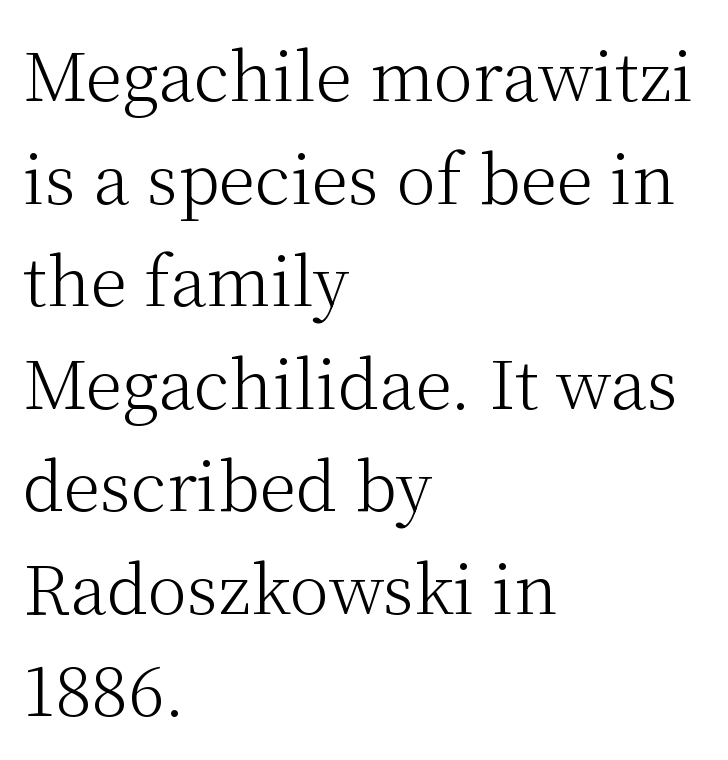
{"serif": "yes", "italic": "no", "bold": "no", "weight": "light", "width": "normal", "stroke_contrast": "medium", "x_height": "medium", "monospaced": "no", "underline": "no", "align": "left", "line_spacing": "normal", "line_spacing_ratio": 1.53, "letter_spacing": "normal", "letter_spacing_em": 0.0, "glyph_px": 67}
